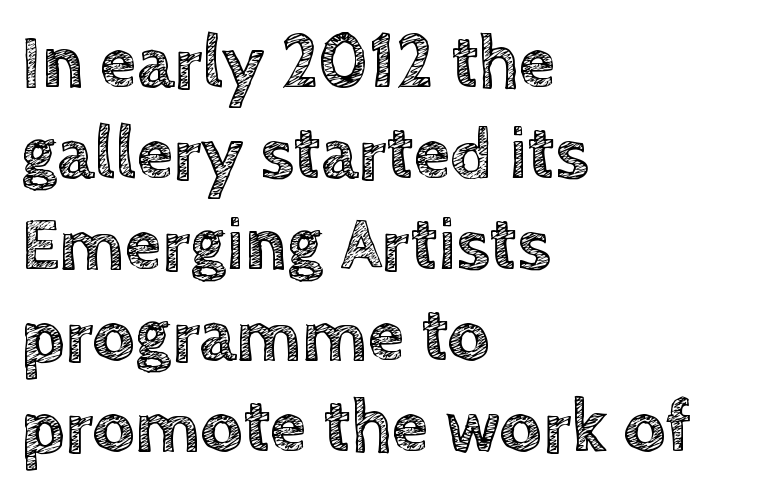
The image shows 74 px text type, upright; set left-aligned, line spacing 1.23x, normal letter spacing, not underlined; a large x-height.
